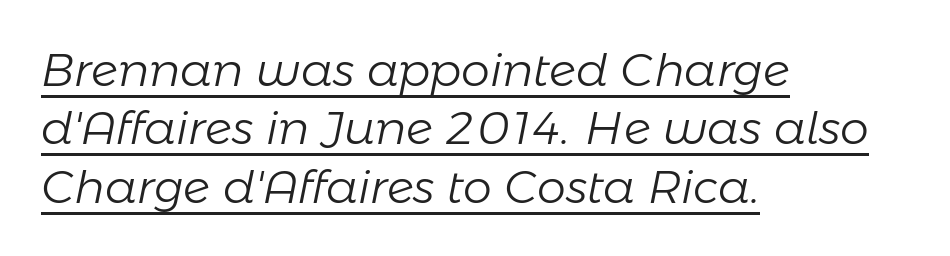
The image shows 46 px light type, italic (leaning right); set left-aligned, normal line spacing (1.27x), normal letter spacing, underlined; low stroke contrast and a medium x-height.
